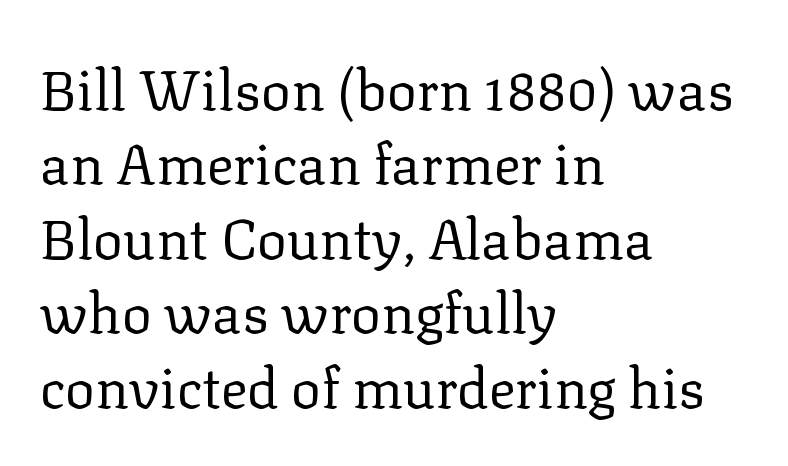
{"serif": "yes", "italic": "no", "bold": "no", "weight": "regular", "width": "normal", "stroke_contrast": "low", "x_height": "medium", "monospaced": "no", "underline": "no", "align": "left", "line_spacing": "normal", "line_spacing_ratio": 1.33, "letter_spacing": "normal", "letter_spacing_em": 0.0, "glyph_px": 56}
